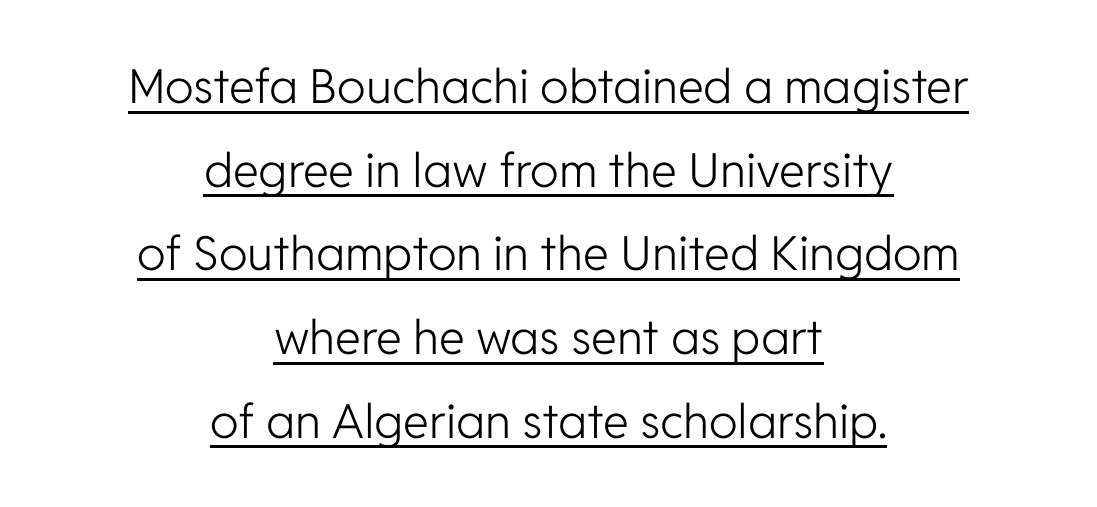
The image shows 47 px light sans-serif type, upright; set centered, line spacing 1.78x, normal letter spacing, underlined; low stroke contrast and a medium x-height.
